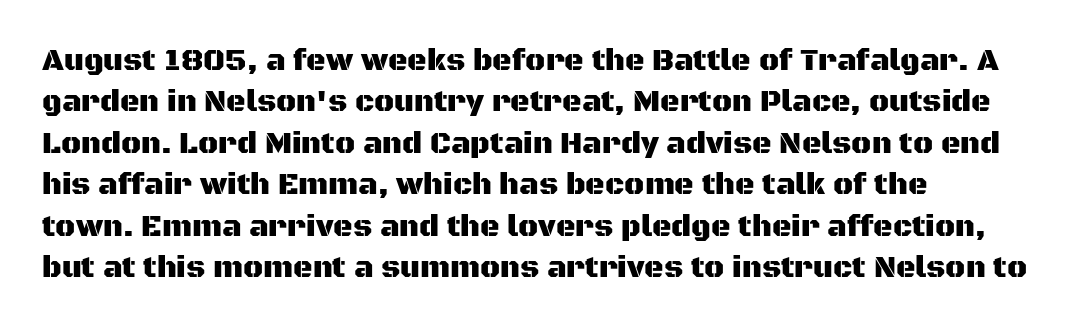
Here the designer chose a conventional face with non-uniform glyph widths. Unlike a traditional serif, this face leaves its strokes unadorned. Quick note: interline space is typical. Unlike italic type, these characters show no tilt at all. Nobody touched the tracking dial on this one.
